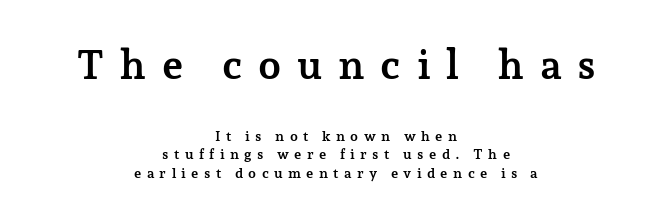
{"serif": "yes", "italic": "no", "bold": "yes", "weight": "semibold", "width": "normal", "stroke_contrast": "low", "x_height": "medium", "monospaced": "no", "underline": "no", "align": "center", "line_spacing": "normal", "line_spacing_ratio": 1.32, "letter_spacing": "wide", "letter_spacing_em": 0.38, "larger_block": "first", "size_ratio": 2.93, "glyph_px": 41}
